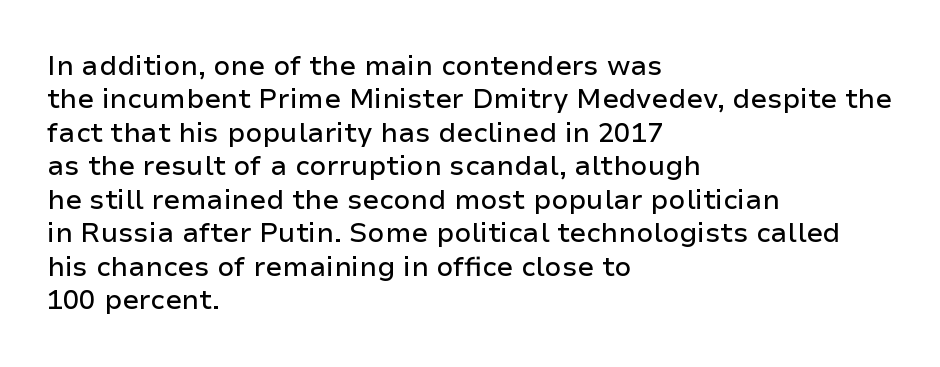
Q: Is the text italic (slanted)? A: No, it is upright.
Q: Is the text underlined? A: No.
Q: How is the paragraph aligned? A: Left-aligned.
Q: Is the spacing between letters normal or unusually wide? A: Normal.
